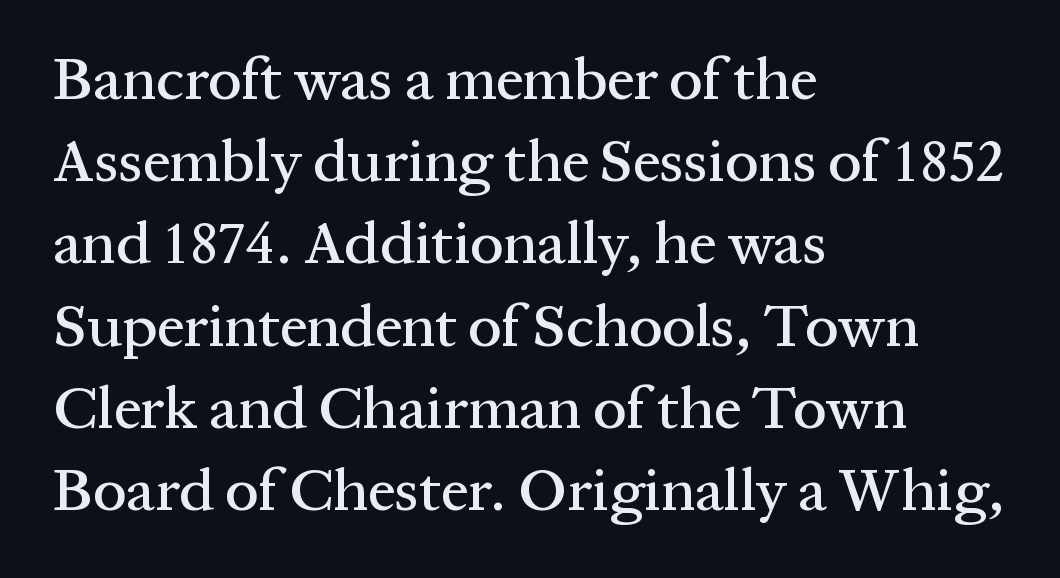
{"serif": "yes", "italic": "no", "width": "normal", "stroke_contrast": "medium", "x_height": "medium", "monospaced": "no", "underline": "no", "align": "left", "line_spacing": "normal", "line_spacing_ratio": 1.37, "letter_spacing": "normal", "letter_spacing_em": 0.0, "glyph_px": 60}
